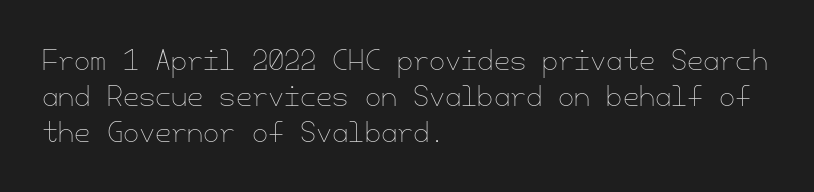
The image shows 26 px text type, upright; set left-aligned, normal line spacing (1.38x), normal letter spacing, not underlined.
